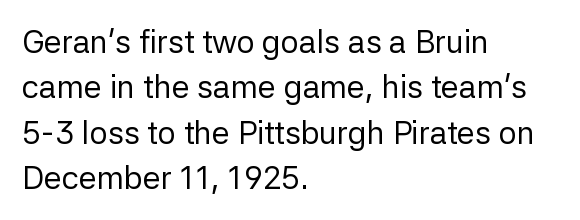
{"serif": "no", "italic": "no", "bold": "no", "weight": "regular", "width": "normal", "stroke_contrast": "low", "x_height": "medium", "monospaced": "no", "underline": "no", "align": "left", "line_spacing": "normal", "line_spacing_ratio": 1.42, "letter_spacing": "normal", "letter_spacing_em": 0.0, "glyph_px": 32}
